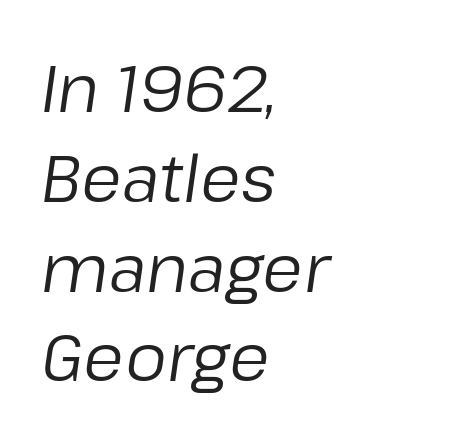
Q: Is the text bold? A: No.
Q: Is the text italic (slanted)? A: Yes, it leans right by about 8 degrees.
Q: Is the text underlined? A: No.
Q: How is the paragraph aligned? A: Left-aligned.
Q: Is the spacing between letters normal or unusually wide? A: Normal.
Q: Is the spacing between lines tight, normal or loose? A: Normal.
Q: Width (condensed, normal, or wide)? A: Normal.
Q: Stroke contrast? A: Low.
Q: x-height? A: Medium.
Q: Monospaced? A: No.
